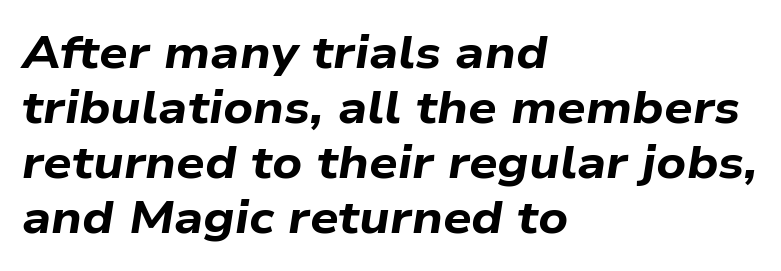
These lines are rendered in a variable-pitch font. On the weight axis this lands at bold, roughly 700. Compared with ordinary roman type, these characters are visibly tilted. Honestly, there is no underline to notice here at all. There is no visible air inserted between adjacent glyphs.
